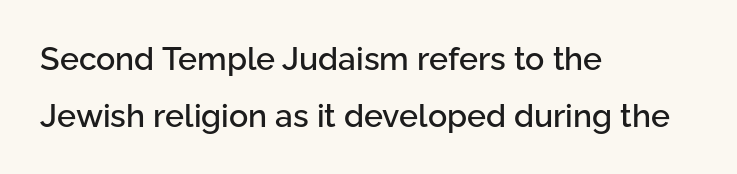
{"serif": "no", "italic": "no", "width": "normal", "stroke_contrast": "low", "x_height": "medium", "monospaced": "no", "underline": "no", "align": "left", "line_spacing_ratio": 1.77, "letter_spacing": "normal", "letter_spacing_em": 0.0, "glyph_px": 32}
